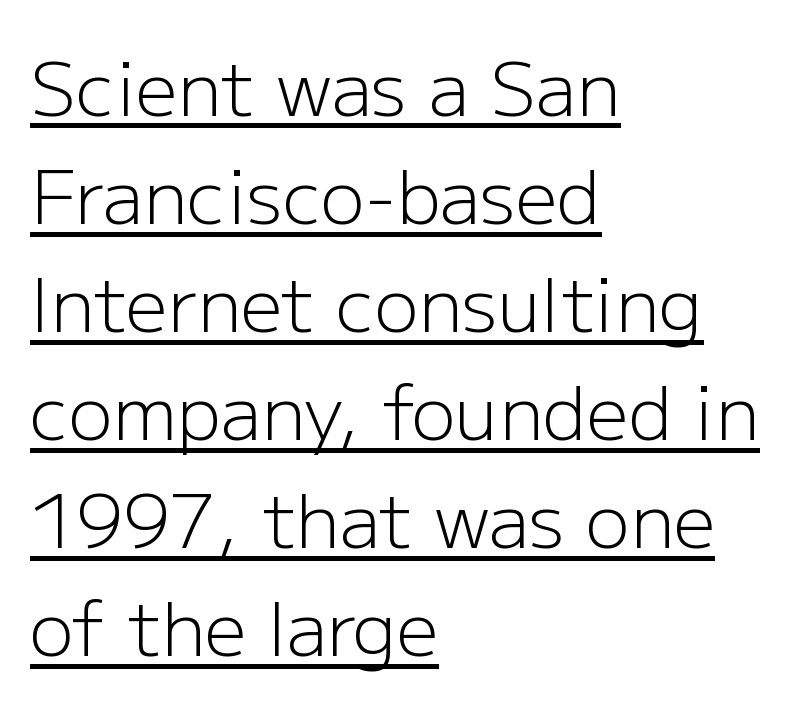
{"serif": "no", "italic": "no", "bold": "no", "weight": "light", "width": "normal", "stroke_contrast": "low", "x_height": "medium", "monospaced": "no", "underline": "yes", "align": "left", "line_spacing": "normal", "line_spacing_ratio": 1.46, "letter_spacing": "normal", "letter_spacing_em": 0.0, "glyph_px": 74}
